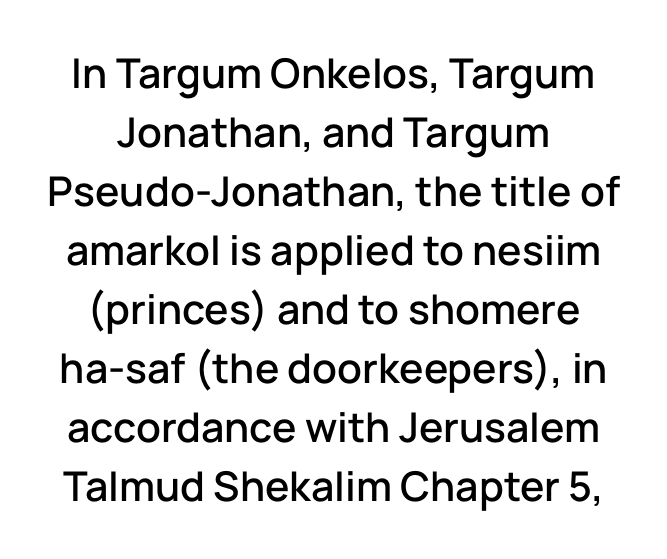
Serifs: no, the terminals of the letterforms are clean. Italic: no, the glyphs are upright roman. Descender tails drop into unmarked territory. The passage shown is typed in a proportional face where columns would drift. Vertically, the passage feels balanced, rows spaced as you'd expect.
